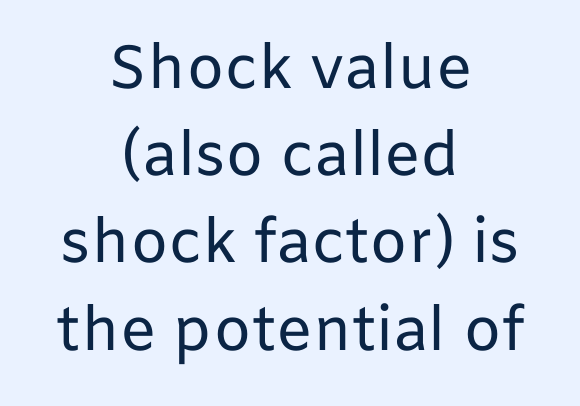
Q: Is the text bold? A: No.
Q: Is the text italic (slanted)? A: No, it is upright.
Q: Is the typeface a serif or a sans-serif typeface? A: Sans-serif.
Q: Is the text underlined? A: No.
Q: How is the paragraph aligned? A: Centered.
Q: Is the spacing between letters normal or unusually wide? A: Normal.
Q: Is the spacing between lines tight, normal or loose? A: Normal.
Q: Width (condensed, normal, or wide)? A: Normal.
Q: Stroke contrast? A: Low.
Q: x-height? A: Medium.
Q: Monospaced? A: No.
